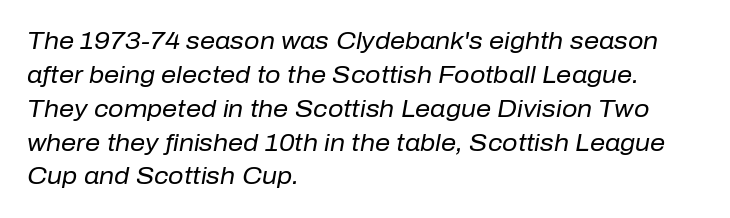
Q: Is the text bold? A: No.
Q: Is the text italic (slanted)? A: Yes, it leans right by about 10 degrees.
Q: Is the text underlined? A: No.
Q: How is the paragraph aligned? A: Left-aligned.
Q: Is the spacing between letters normal or unusually wide? A: Normal.
Q: Is the spacing between lines tight, normal or loose? A: Normal.
